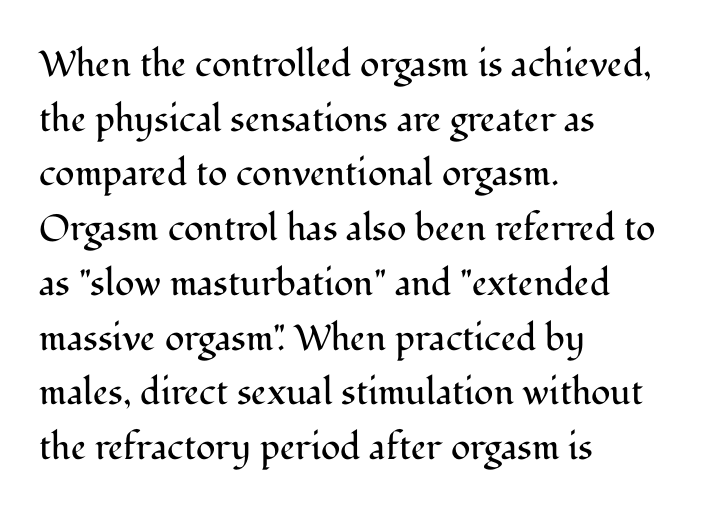
In terms of posture, this sample is upright. The letterforms sit shoulder to shoulder at normal distance. Note the varied advance widths — an 'i' is clearly narrower than an 'm'. Classification — serif. In CSS terms this would be text-align: left. In terms of leading, this rendering sits right in the middle.
